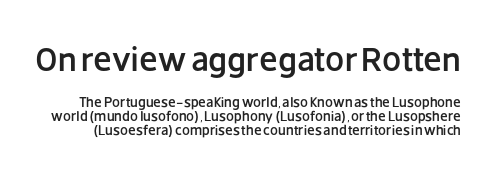
The image shows 34 px sans-serif type, upright; set tight line spacing (1.01x), normal letter spacing, not underlined; the first (top) block is 2.43x larger; low stroke contrast and a large x-height.
